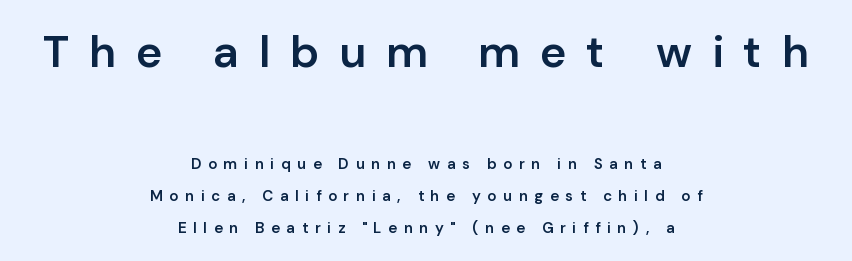
The axis of the letterforms is exactly vertical. Which chunk is bigger? The first one — the top block dwarfs the bottom. Does extra space separate the letters? Yes, quite a lot of it. In terms of weight, the rendering is demibold, just under bold. A great deal of white space separates one row of letters from the next. The letters carry no serifs — their stems end cleanly without finishing strokes.
